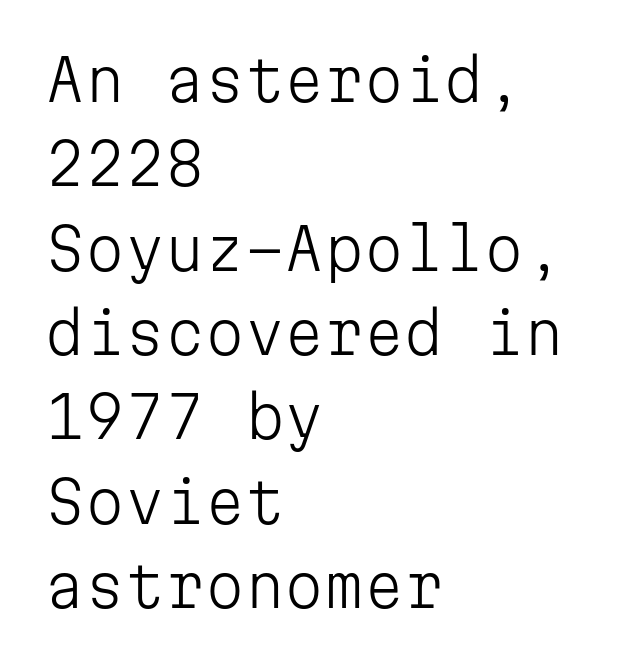
Q: Is the text bold? A: No.
Q: Is the text italic (slanted)? A: No, it is upright.
Q: Is the typeface a serif or a sans-serif typeface? A: Sans-serif.
Q: Is the text underlined? A: No.
Q: How is the paragraph aligned? A: Left-aligned.
Q: Is the spacing between letters normal or unusually wide? A: Normal.
Q: Is the spacing between lines tight, normal or loose? A: Normal.
Q: Width (condensed, normal, or wide)? A: Normal.
Q: Stroke contrast? A: Low.
Q: x-height? A: Medium.
Q: Monospaced? A: Yes.
